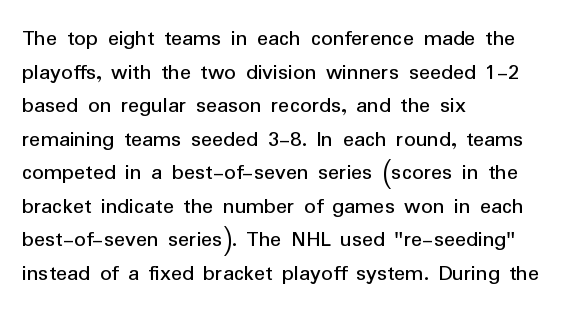
Q: Is the text bold? A: No.
Q: Is the text italic (slanted)? A: No, it is upright.
Q: Is the text underlined? A: No.
Q: How is the paragraph aligned? A: Left-aligned.
Q: Is the spacing between letters normal or unusually wide? A: Normal.
Q: Is the spacing between lines tight, normal or loose? A: Normal.
